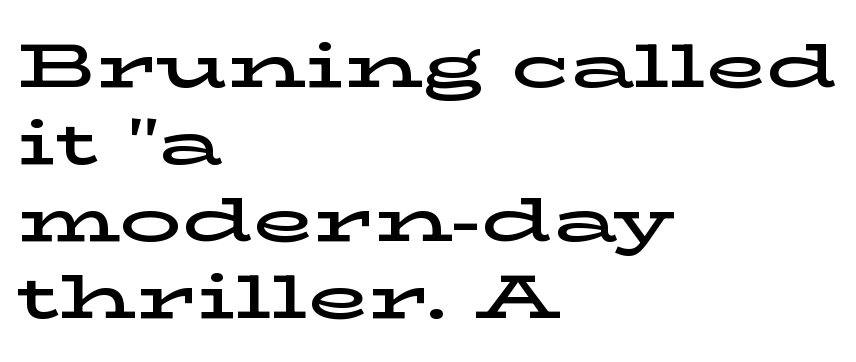
{"serif": "yes", "italic": "no", "width": "wide", "stroke_contrast": "low", "x_height": "medium", "monospaced": "no", "underline": "no", "align": "left", "line_spacing_ratio": 1.24, "letter_spacing": "normal", "letter_spacing_em": 0.0, "glyph_px": 62}
